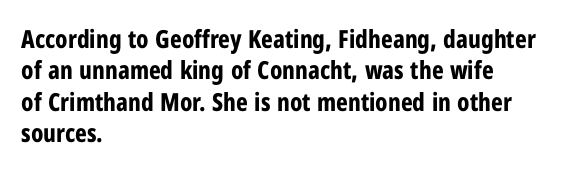
{"italic": "no", "bold": "yes", "underline": "no", "align": "left", "line_spacing": "normal", "line_spacing_ratio": 1.26, "letter_spacing": "normal", "letter_spacing_em": 0.0, "glyph_px": 25}
